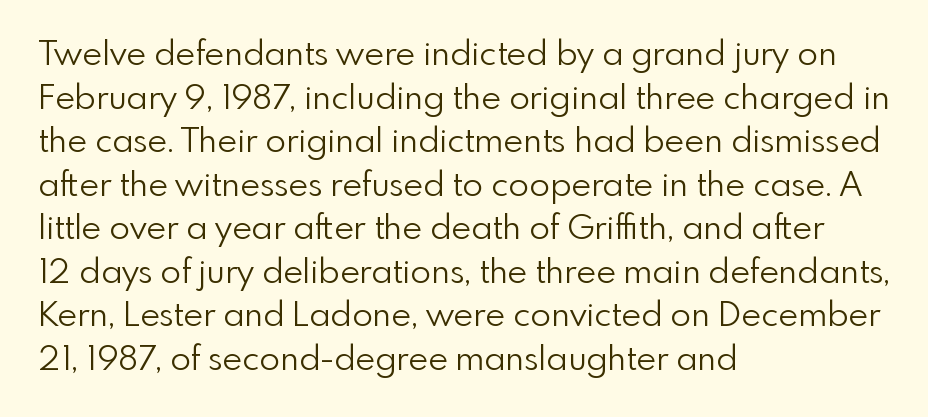
Layout note: lines flush left. Each word holds together tightly as a unit, with standard inter-letter gaps. Evenly set lines give the paragraph a standard silhouette. Underline: absent. In terms of letterform style, serifs are entirely absent. Does the lettering tilt? It doesn't — this is upright.
